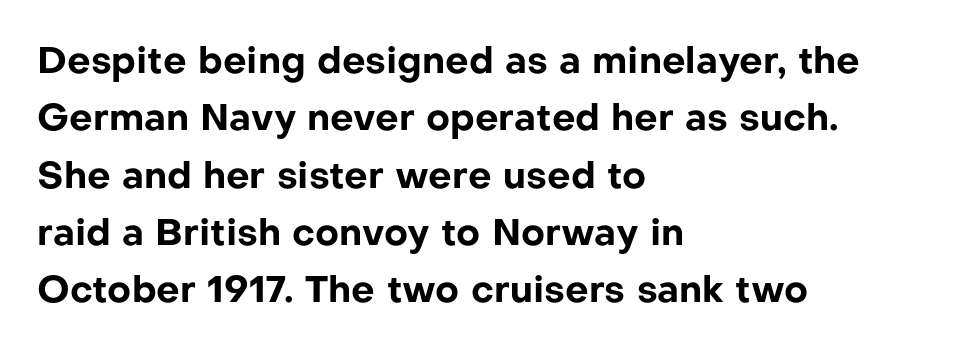
The image shows 37 px bold sans-serif type, upright; set left-aligned, normal line spacing (1.55x), normal letter spacing, not underlined; low stroke contrast and a medium x-height.
